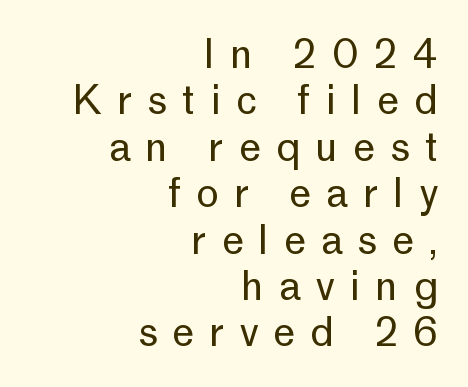
{"serif": "no", "italic": "no", "bold": "no", "weight": "regular", "width": "normal", "stroke_contrast": "low", "x_height": "medium", "monospaced": "no", "underline": "no", "align": "right", "line_spacing_ratio": 1.19, "letter_spacing": "wide", "letter_spacing_em": 0.39, "glyph_px": 39}
